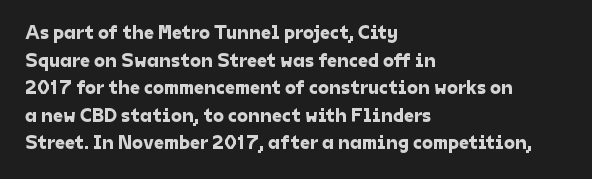
{"underline": "no", "align": "left", "line_spacing": "normal", "line_spacing_ratio": 1.38, "letter_spacing": "normal", "letter_spacing_em": 0.0, "glyph_px": 20}
